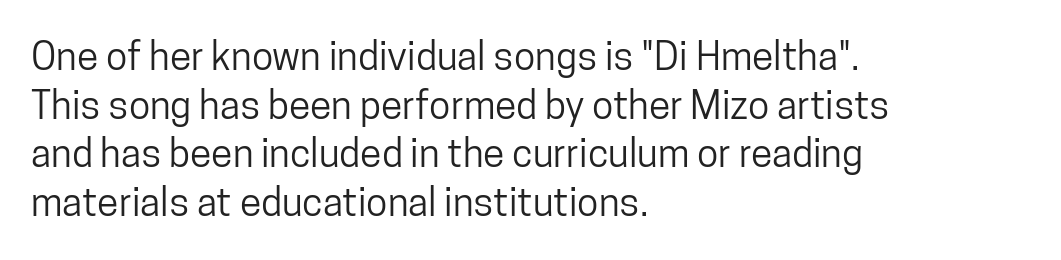
{"serif": "no", "italic": "no", "width": "condensed", "stroke_contrast": "low", "x_height": "medium", "monospaced": "no", "underline": "no", "align": "left", "line_spacing": "normal", "line_spacing_ratio": 1.25, "letter_spacing": "normal", "letter_spacing_em": 0.0, "glyph_px": 39}
